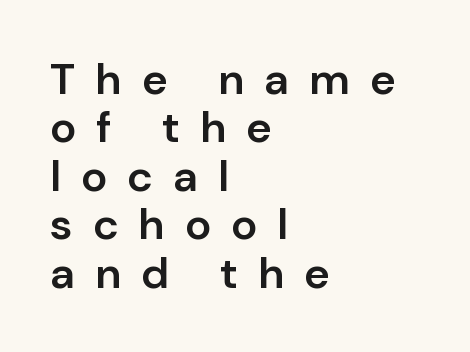
{"serif": "no", "italic": "no", "bold": "semi", "weight": "semibold", "width": "normal", "stroke_contrast": "low", "x_height": "medium", "monospaced": "no", "underline": "no", "align": "left", "line_spacing": "tight", "line_spacing_ratio": 1.1, "letter_spacing": "wide", "letter_spacing_em": 0.46, "glyph_px": 44}
